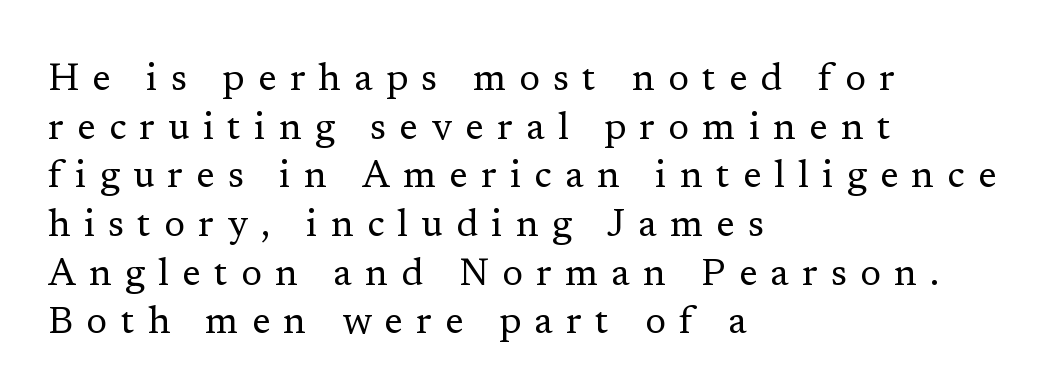
The image shows 38 px regular-weight serif type, upright; set left-aligned, normal line spacing (1.28x), unusually wide letter spacing (+0.35 em), not underlined; low stroke contrast and a medium x-height.
